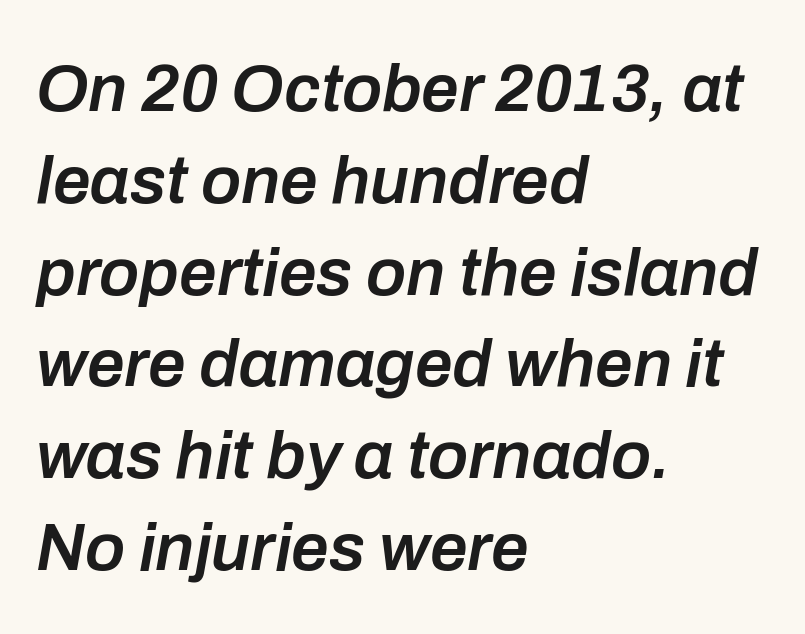
{"italic": "yes", "lean": "right", "slant_degrees": 10, "bold": "semi", "weight": "semibold", "width": "normal", "stroke_contrast": "low", "x_height": "medium", "monospaced": "no", "underline": "no", "align": "left", "line_spacing": "normal", "line_spacing_ratio": 1.37, "letter_spacing": "normal", "letter_spacing_em": 0.0, "glyph_px": 67}
